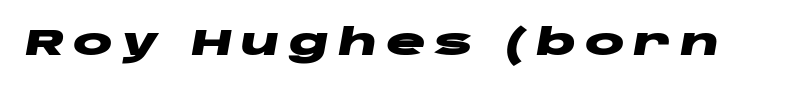
{"italic": "yes", "lean": "right", "slant_degrees": 10, "bold": "yes", "weight": "heavy", "width": "wide", "stroke_contrast": "low", "x_height": "large", "monospaced": "no", "underline": "no", "letter_spacing": "wide", "letter_spacing_em": 0.23, "glyph_px": 37}
